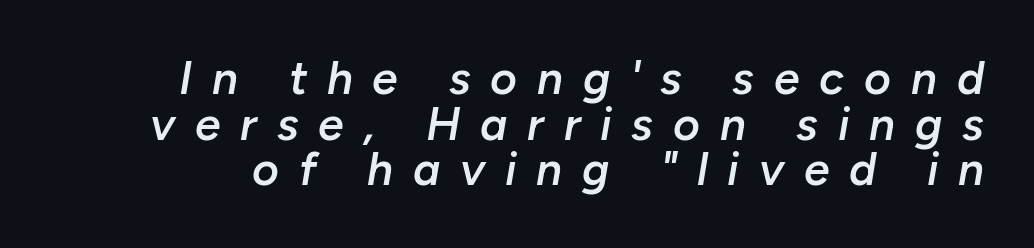
{"italic": "yes", "lean": "right", "slant_degrees": 10, "bold": "semi", "weight": "semibold", "width": "normal", "stroke_contrast": "low", "x_height": "medium", "monospaced": "no", "underline": "no", "line_spacing": "tight", "line_spacing_ratio": 0.99, "letter_spacing": "wide", "letter_spacing_em": 0.43, "glyph_px": 46}
